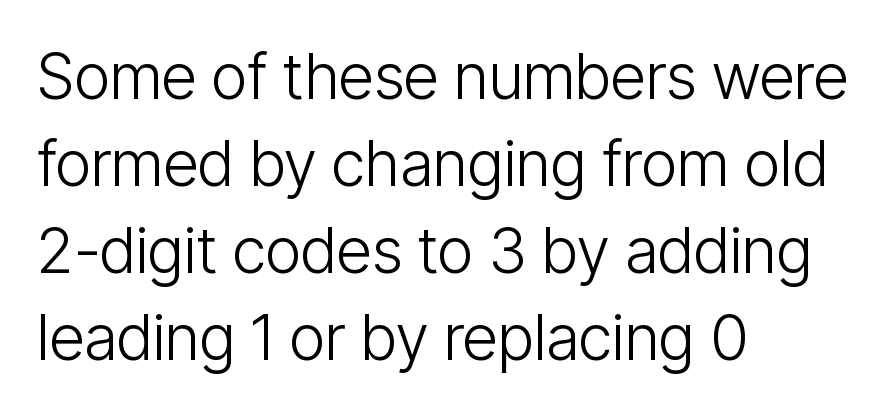
The image shows 63 px light, condensed sans-serif type, upright; set left-aligned, normal line spacing (1.38x), normal letter spacing, not underlined; low stroke contrast and a medium x-height.
